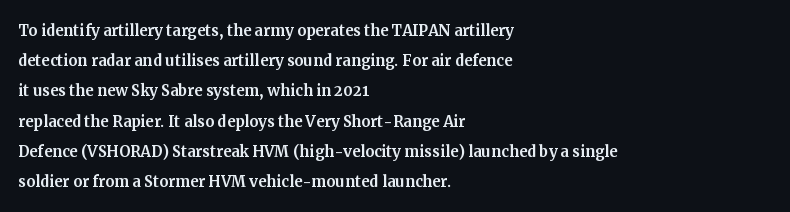
{"italic": "no", "underline": "no", "align": "left", "line_spacing": "normal", "line_spacing_ratio": 1.51, "letter_spacing": "normal", "letter_spacing_em": 0.0, "glyph_px": 20}
